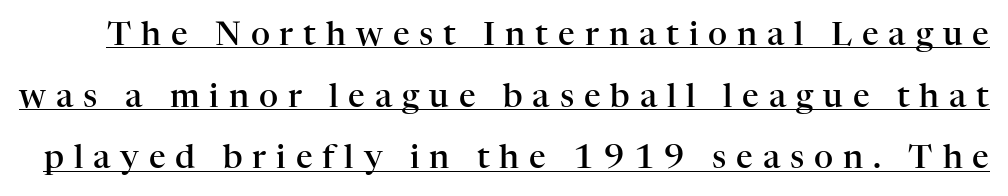
{"serif": "yes", "italic": "no", "bold": "semi", "weight": "semibold", "width": "normal", "stroke_contrast": "high", "x_height": "medium", "monospaced": "no", "underline": "yes", "line_spacing_ratio": 1.87, "letter_spacing": "wide", "letter_spacing_em": 0.3, "glyph_px": 33}
